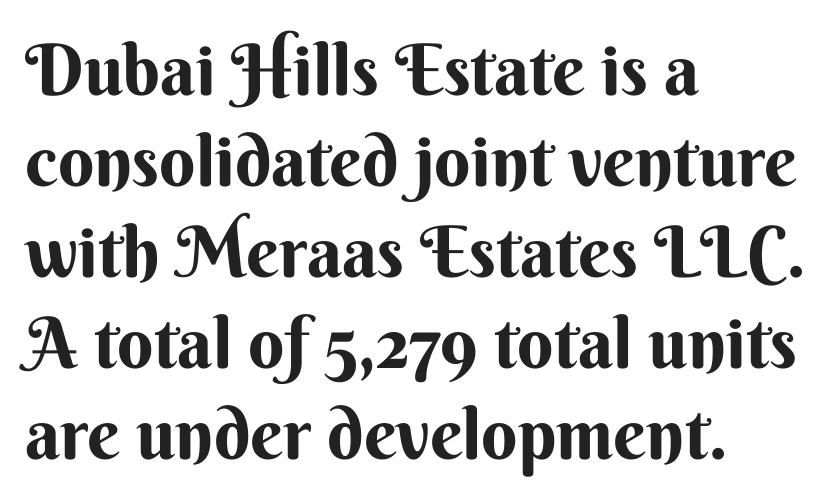
Ordinary non-slanted type is in use. Beneath every word, the page is bare. Compared with typical body copy, the letter spacing here is the same. This sample keeps an unexceptional amount of space between lines. The compositor pushed each line to the left boundary. Spacing verdict: proportional, widths tailored to each character.
